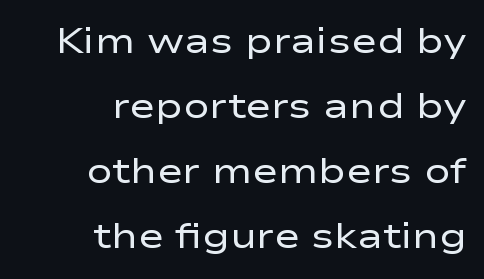
{"serif": "no", "italic": "no", "bold": "no", "weight": "regular", "width": "wide", "stroke_contrast": "low", "x_height": "medium", "monospaced": "no", "underline": "no", "align": "right", "line_spacing_ratio": 1.86, "letter_spacing": "normal", "letter_spacing_em": 0.0, "glyph_px": 35}
